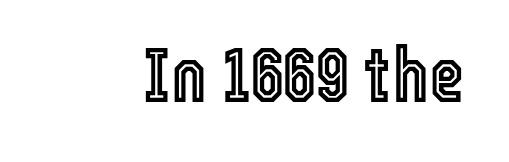
Q: Is the text italic (slanted)? A: No, it is upright.
Q: Is the text underlined? A: No.
Q: Is the spacing between letters normal or unusually wide? A: Normal.
Q: Width (condensed, normal, or wide)? A: Condensed.
Q: x-height? A: Medium.
Q: Monospaced? A: No.
